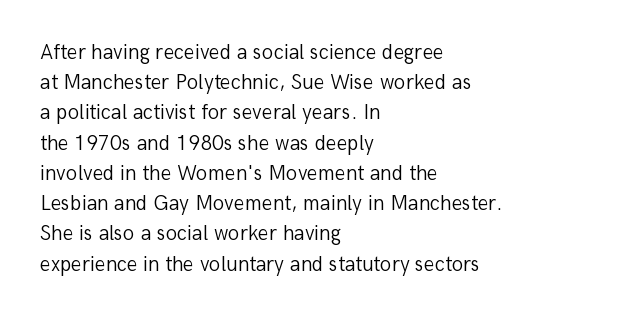
Q: Is the text bold? A: No.
Q: Is the text italic (slanted)? A: No, it is upright.
Q: Is the text underlined? A: No.
Q: How is the paragraph aligned? A: Left-aligned.
Q: Is the spacing between letters normal or unusually wide? A: Normal.
Q: Is the spacing between lines tight, normal or loose? A: Normal.
